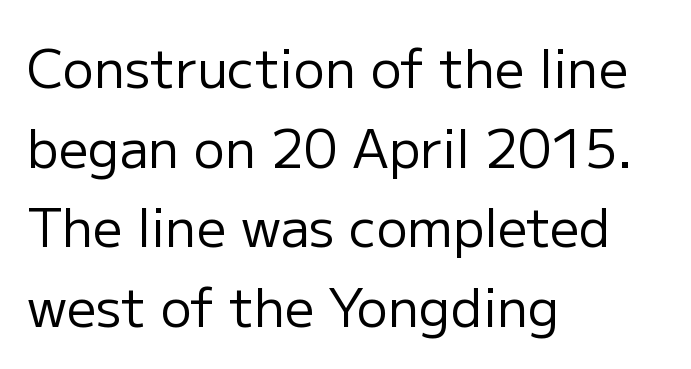
{"serif": "no", "italic": "no", "bold": "no", "weight": "regular", "width": "normal", "stroke_contrast": "low", "x_height": "medium", "monospaced": "no", "underline": "no", "align": "left", "line_spacing": "normal", "line_spacing_ratio": 1.53, "letter_spacing": "normal", "letter_spacing_em": 0.0, "glyph_px": 52}
